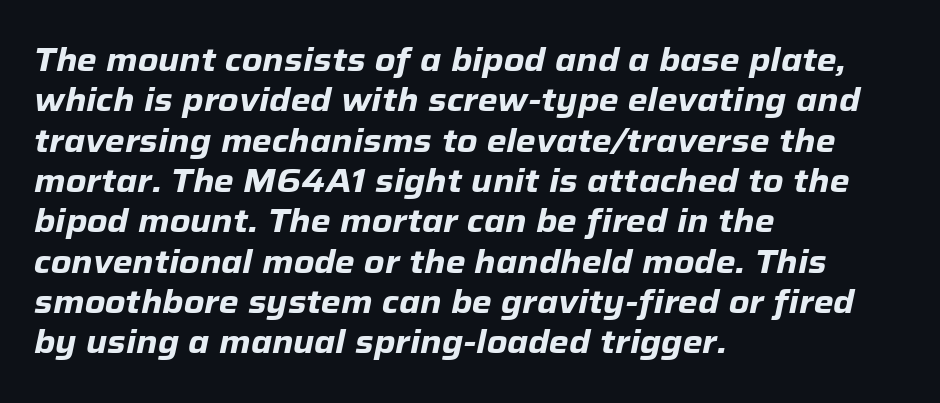
Q: Is the text bold? A: Yes.
Q: Is the text italic (slanted)? A: Yes, it leans right by about 12 degrees.
Q: Is the text underlined? A: No.
Q: How is the paragraph aligned? A: Left-aligned.
Q: Is the spacing between letters normal or unusually wide? A: Normal.
Q: Is the spacing between lines tight, normal or loose? A: Normal.
Q: Width (condensed, normal, or wide)? A: Normal.
Q: Stroke contrast? A: Low.
Q: x-height? A: Medium.
Q: Monospaced? A: No.
